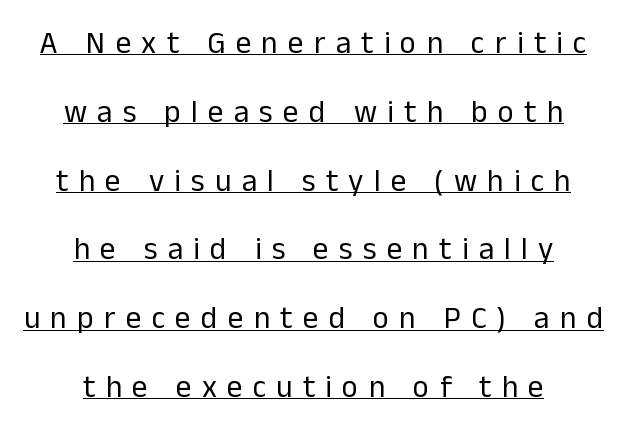
{"serif": "no", "italic": "no", "bold": "no", "weight": "regular", "width": "normal", "stroke_contrast": "low", "x_height": "medium", "monospaced": "no", "underline": "yes", "align": "center", "line_spacing": "loose", "line_spacing_ratio": 2.22, "letter_spacing": "wide", "letter_spacing_em": 0.33, "glyph_px": 31}
